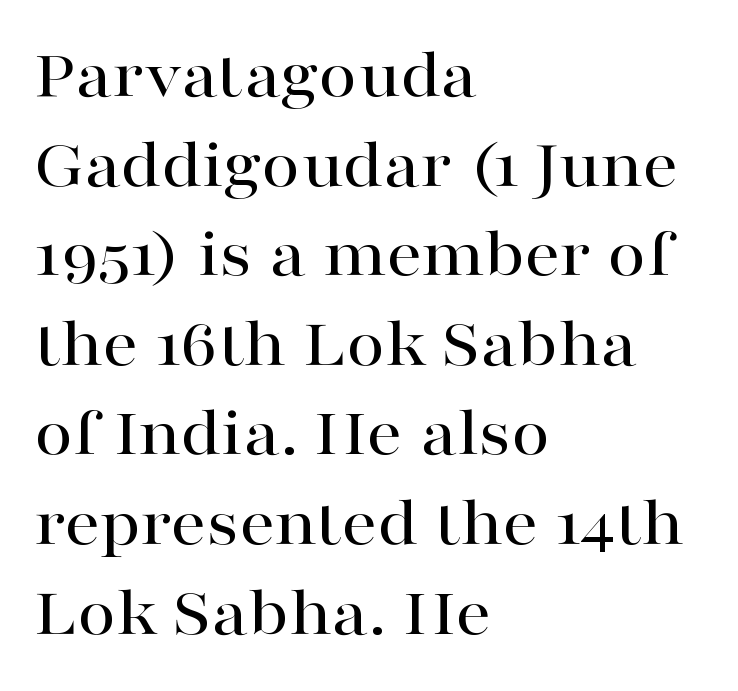
{"serif": "yes", "italic": "no", "width": "wide", "stroke_contrast": "high", "x_height": "medium", "monospaced": "no", "underline": "no", "align": "left", "line_spacing": "normal", "line_spacing_ratio": 1.28, "letter_spacing": "normal", "letter_spacing_em": 0.0, "glyph_px": 70}
